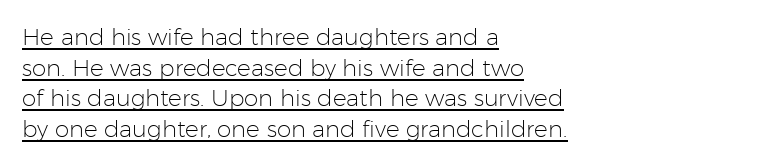
A typographer would call this underscored text. Evenly set lines give the paragraph a standard silhouette. Line starts are locked; line ends wander. Every character sits straight up, as roman type does.
